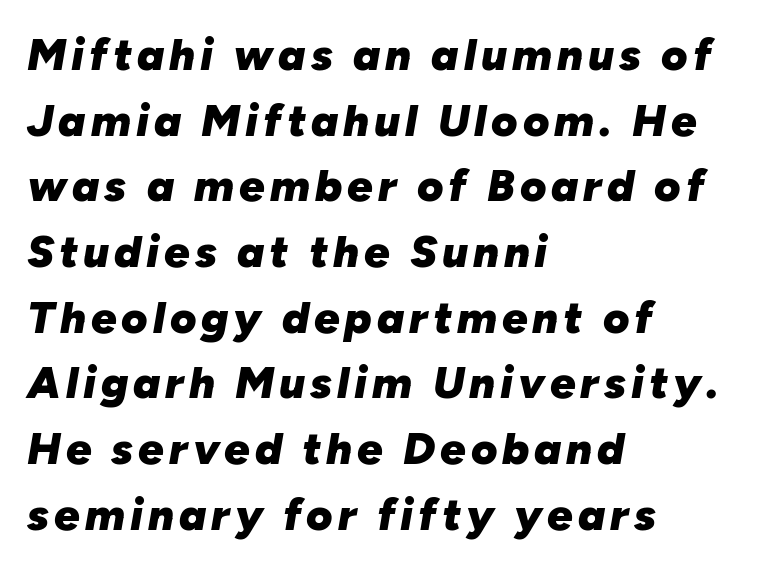
The image shows 45 px heavy type, italic (leaning right); set left-aligned, normal line spacing (1.46x), not underlined; low stroke contrast and a medium x-height.
